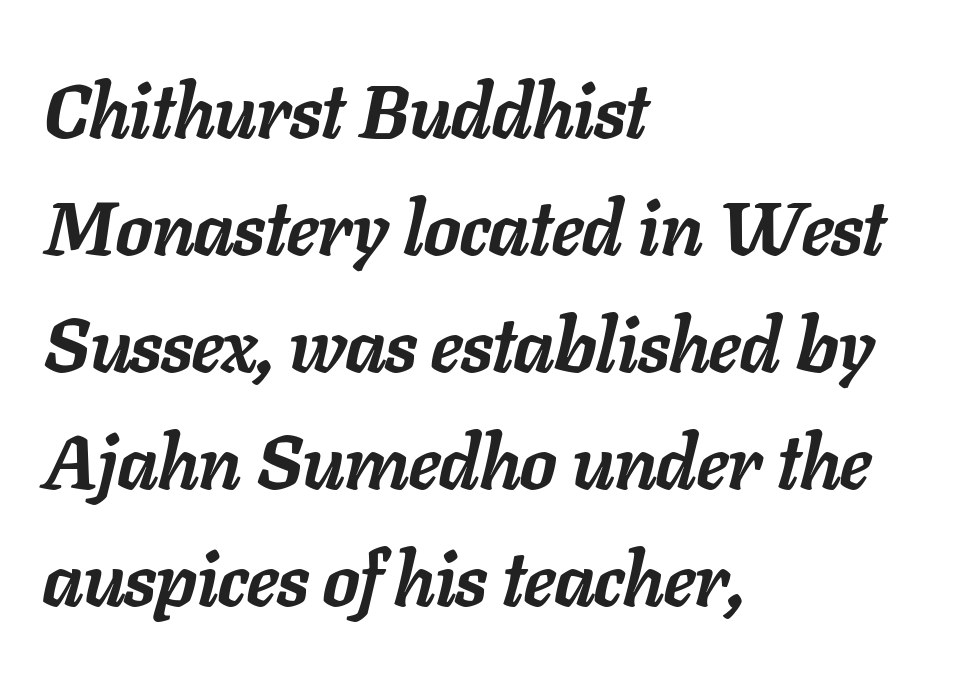
{"italic": "yes", "lean": "right", "slant_degrees": 11, "bold": "yes", "weight": "semibold", "width": "normal", "stroke_contrast": "low", "x_height": "medium", "monospaced": "no", "underline": "no", "align": "left", "line_spacing": "normal", "line_spacing_ratio": 1.54, "letter_spacing": "normal", "letter_spacing_em": 0.0, "glyph_px": 76}
